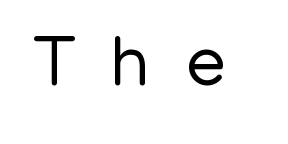
The image shows 72 px regular-weight sans-serif type, upright; set unusually wide letter spacing (+0.49 em), not underlined; low stroke contrast and a medium x-height.
